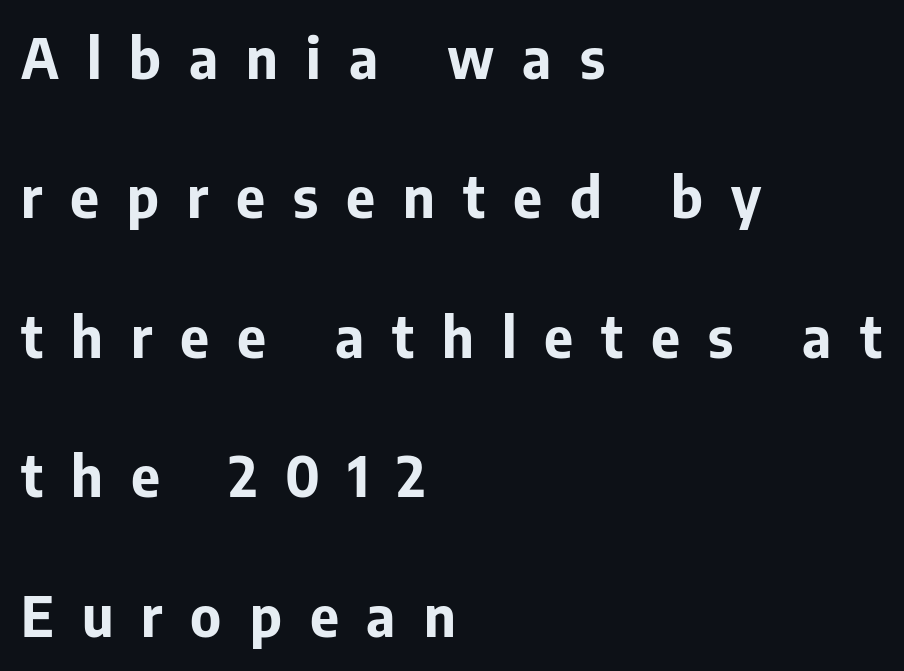
Line beginnings align vertically; line endings do not. The passage shown is typed in a proportional face where columns would drift. Lines of text with bare space underneath. Heavy-handed strokes throughout: this text is bold. The horizontal fit of the characters is loose and conspicuously gappy. Notice how the stems are strictly vertical — no italics here.
